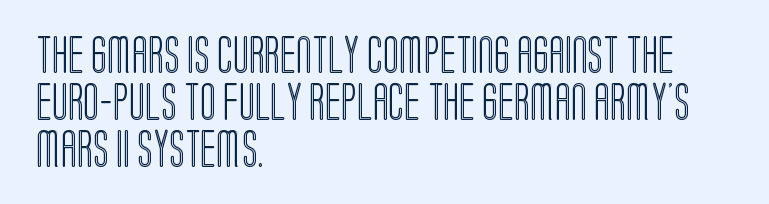
{"italic": "no", "width": "condensed", "x_height": "large", "monospaced": "no", "underline": "no", "align": "left", "line_spacing": "normal", "line_spacing_ratio": 1.27, "letter_spacing": "normal", "letter_spacing_em": 0.0, "glyph_px": 37}
